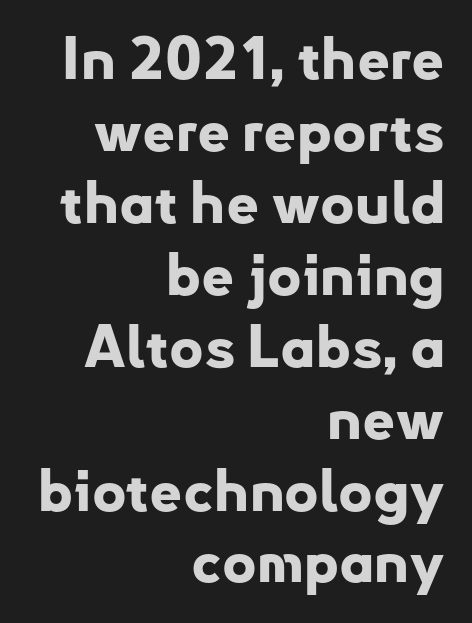
The image shows 58 px bold sans-serif type, upright; set right-aligned, line spacing 1.24x, normal letter spacing, not underlined; low stroke contrast and a small x-height.
